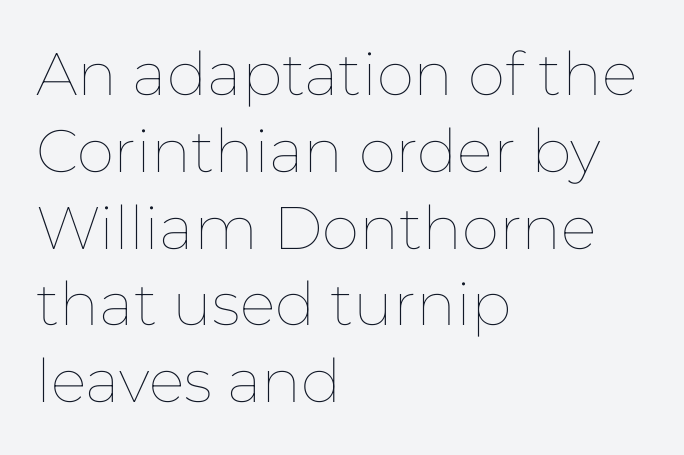
Q: Is the text bold? A: No.
Q: Is the text italic (slanted)? A: No, it is upright.
Q: Is the text underlined? A: No.
Q: How is the paragraph aligned? A: Left-aligned.
Q: Is the spacing between letters normal or unusually wide? A: Normal.
Q: Is the spacing between lines tight, normal or loose? A: Normal.
Q: Width (condensed, normal, or wide)? A: Normal.
Q: Stroke contrast? A: Low.
Q: x-height? A: Medium.
Q: Monospaced? A: No.
